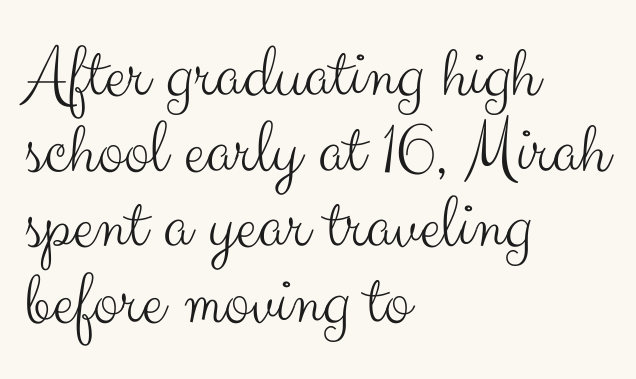
{"serif": "no", "bold": "no", "weight": "light", "width": "normal", "stroke_contrast": "medium", "x_height": "small", "monospaced": "no", "underline": "no", "align": "left", "line_spacing": "tight", "line_spacing_ratio": 0.97, "letter_spacing": "normal", "letter_spacing_em": 0.0, "glyph_px": 78}
